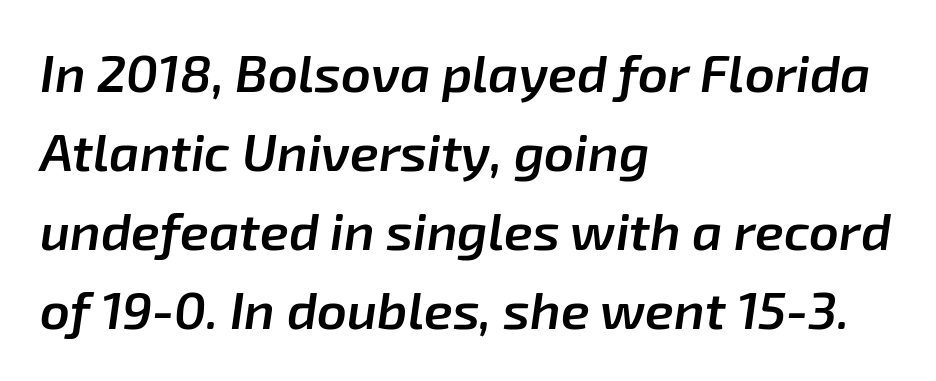
{"italic": "yes", "lean": "right", "slant_degrees": 8, "bold": "semi", "weight": "semibold", "width": "normal", "stroke_contrast": "low", "x_height": "medium", "monospaced": "no", "underline": "no", "align": "left", "line_spacing": "normal", "line_spacing_ratio": 1.52, "letter_spacing": "normal", "letter_spacing_em": 0.0, "glyph_px": 52}
